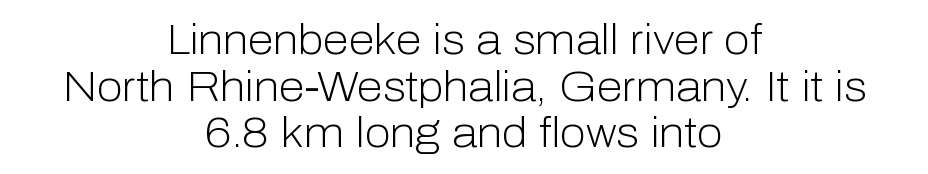
The image shows 42 px light sans-serif type, upright; set centered, tight line spacing (1.11x), normal letter spacing, not underlined; low stroke contrast and a medium x-height.
